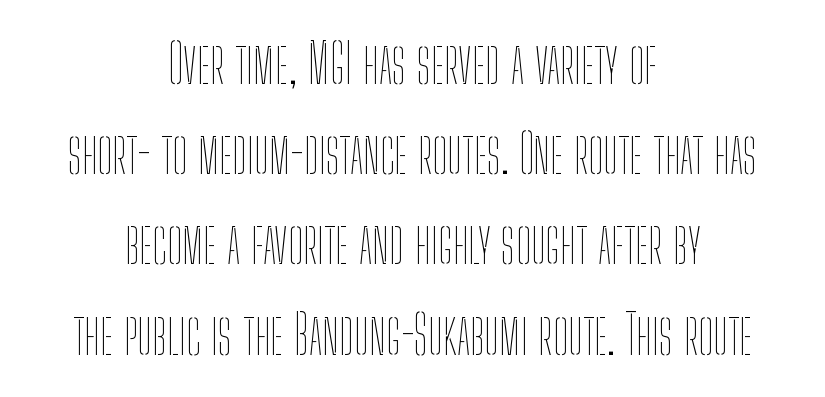
Q: Is the text bold? A: No.
Q: Is the text italic (slanted)? A: No, it is upright.
Q: Is the text underlined? A: No.
Q: How is the paragraph aligned? A: Centered.
Q: Is the spacing between letters normal or unusually wide? A: Normal.
Q: Is the spacing between lines tight, normal or loose? A: Normal.
Q: Width (condensed, normal, or wide)? A: Condensed.
Q: Stroke contrast? A: Low.
Q: x-height? A: Medium.
Q: Monospaced? A: No.
